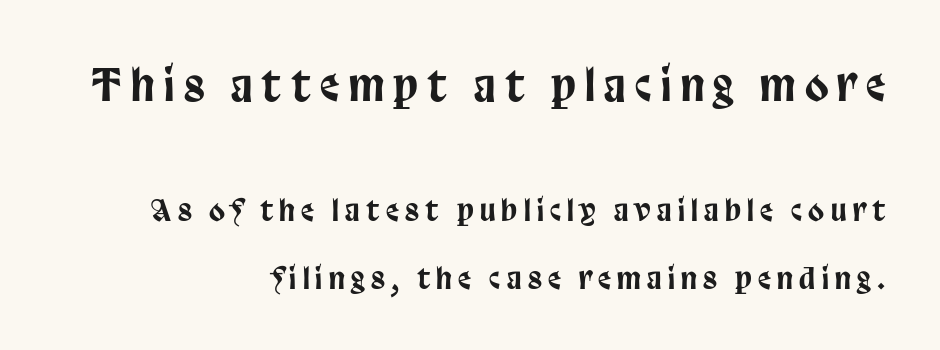
The image shows 43 px condensed sans-serif type, upright; set right-aligned, loose line spacing (2.34x), unusually wide letter spacing (+0.22 em), not underlined; the first (top) block is 1.48x larger; low stroke contrast and a large x-height.
